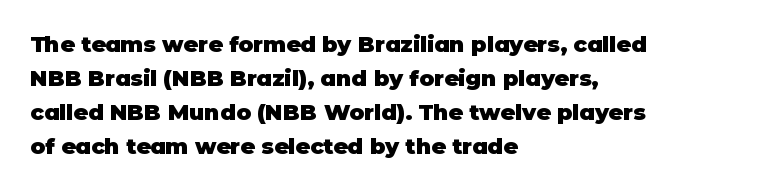
The image shows 22 px bold type, upright; set left-aligned, normal line spacing (1.54x), normal letter spacing, not underlined.
